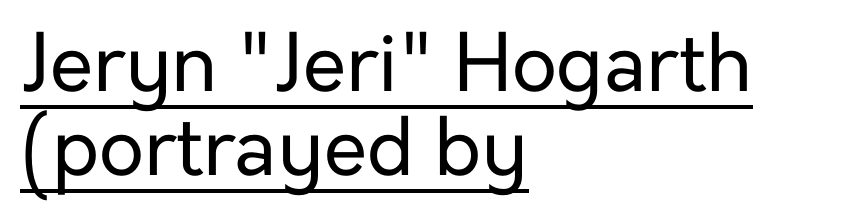
The image shows 79 px regular-weight sans-serif type, upright; set left-aligned, tight line spacing (1.06x), normal letter spacing, underlined; low stroke contrast and a medium x-height.
